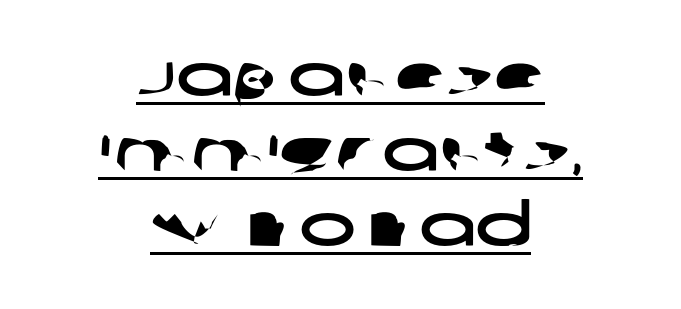
The image shows 60 px wide sans-serif type; set centered, normal line spacing (1.25x), normal letter spacing, underlined; low stroke contrast and a large x-height.
